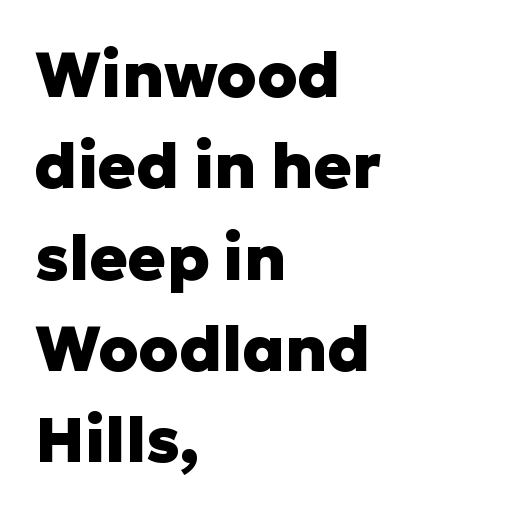
The image shows 63 px heavy sans-serif type, upright; set left-aligned, normal line spacing (1.45x), normal letter spacing, not underlined; low stroke contrast and a medium x-height.
